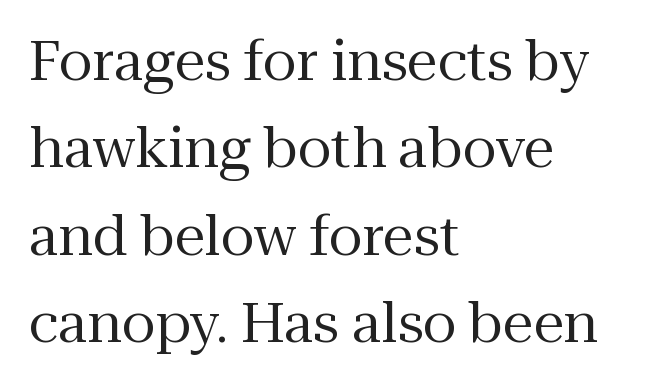
The lines sit at an ordinary, default distance from one another. The lettering holds an erect, upright posture throughout. Only glyphs here, with clear space below each row. The lines are quadded left. Serif or sans? Serif — the stroke terminals have little feet. The characters are drawn with everyday or finer stroke widths.
